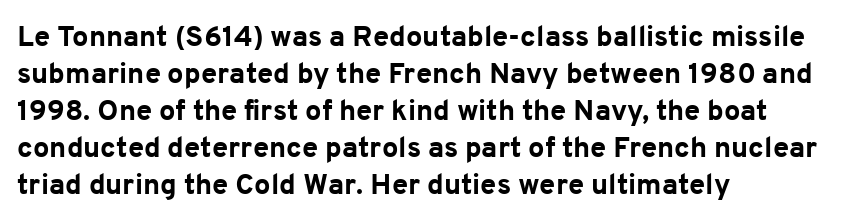
{"serif": "no", "italic": "no", "bold": "yes", "weight": "bold", "width": "normal", "stroke_contrast": "low", "x_height": "medium", "monospaced": "no", "underline": "no", "align": "left", "line_spacing": "normal", "line_spacing_ratio": 1.28, "letter_spacing": "normal", "letter_spacing_em": 0.0, "glyph_px": 29}
